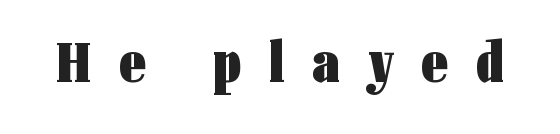
The face used here is proportionally spaced, like ordinary book or web type. The rendering inserts visible extra space after every character. Vertical strokes here are truly vertical. Its strokes are broad and dark, the hallmark of bold type.
